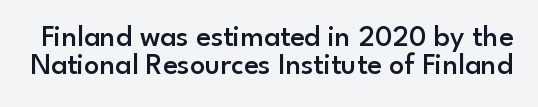
{"serif": "no", "italic": "no", "bold": "semi", "weight": "semibold", "width": "normal", "stroke_contrast": "low", "x_height": "small", "monospaced": "no", "underline": "no", "line_spacing": "tight", "line_spacing_ratio": 0.95, "letter_spacing": "normal", "letter_spacing_em": 0.0, "glyph_px": 30}
